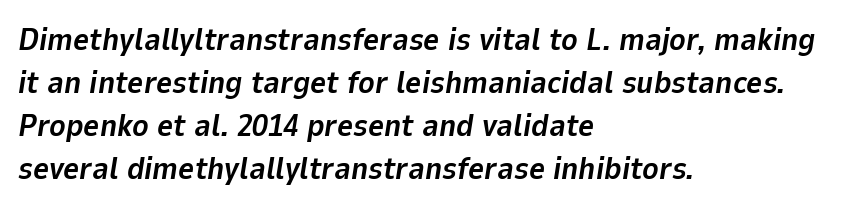
The glyphs have the mass of a bold cut. Slanted lettering throughout. The lines in this sample share a left origin and differ only in where they stop. Horizontal bands of white between lines are of average thickness.
